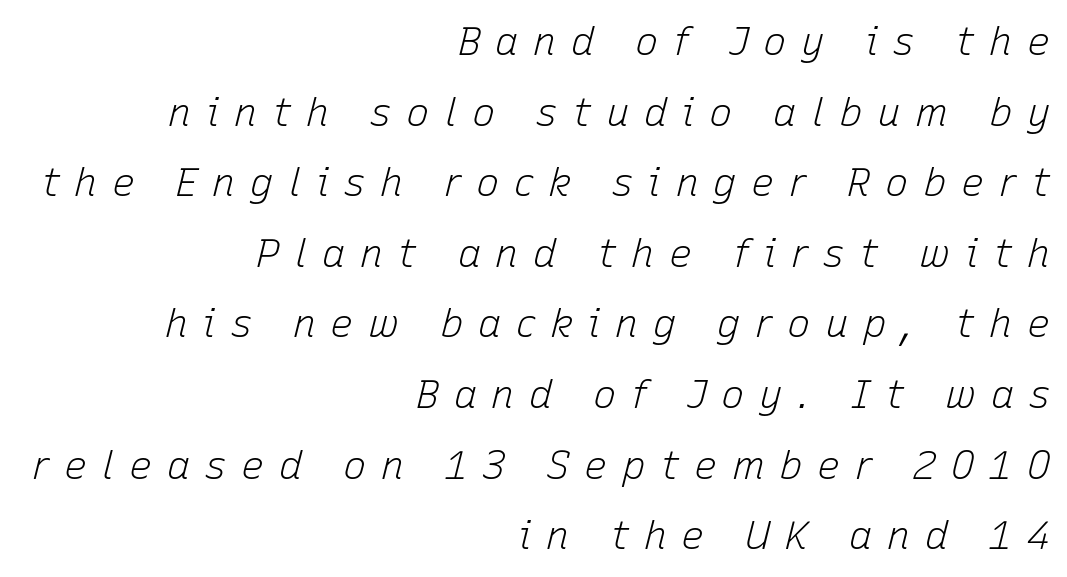
A quiet, ordinary-to-light weight characterises the typeface. Does extra space separate the letters? Yes, quite a lot of it. The words here are not underlined. All the whitespace from short lines collects on the left.
